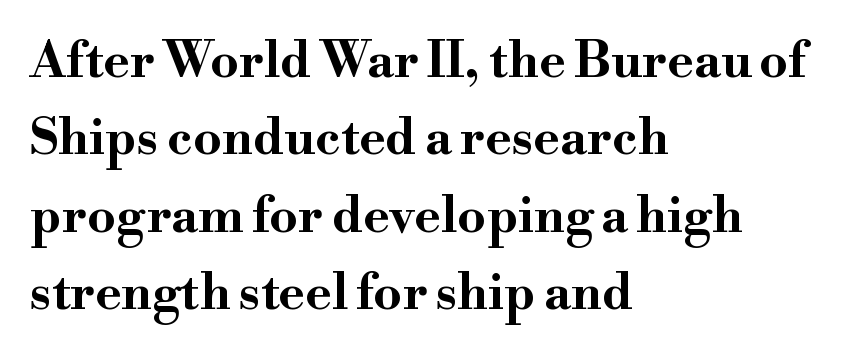
{"serif": "yes", "italic": "no", "bold": "yes", "weight": "bold", "width": "wide", "stroke_contrast": "high", "x_height": "small", "monospaced": "no", "underline": "no", "align": "left", "line_spacing": "normal", "line_spacing_ratio": 1.55, "letter_spacing": "normal", "letter_spacing_em": 0.0, "glyph_px": 50}
